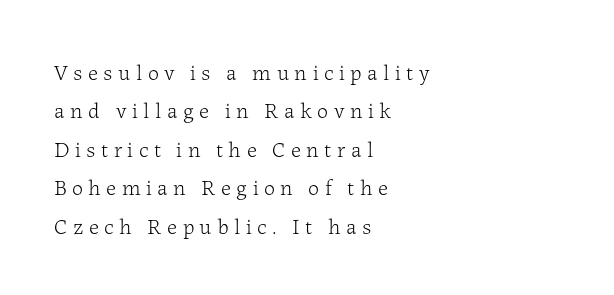
The image shows 22 px text type, upright; set left-aligned, line spacing 1.75x, unusually wide letter spacing (+0.25 em), not underlined.
